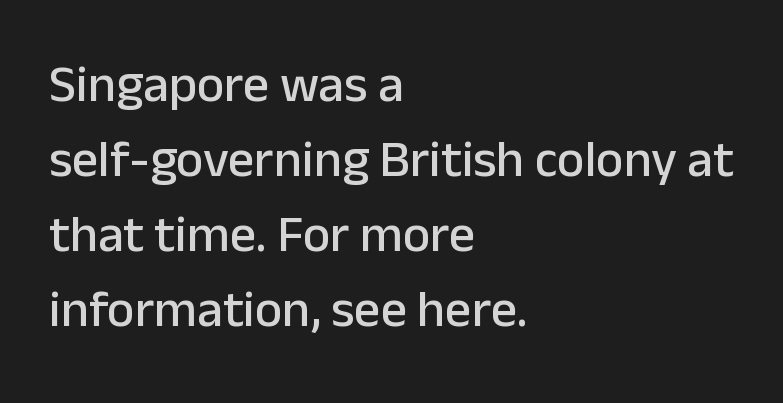
The image shows 52 px sans-serif type, upright; set left-aligned, normal line spacing (1.44x), normal letter spacing, not underlined; low stroke contrast and a medium x-height.
